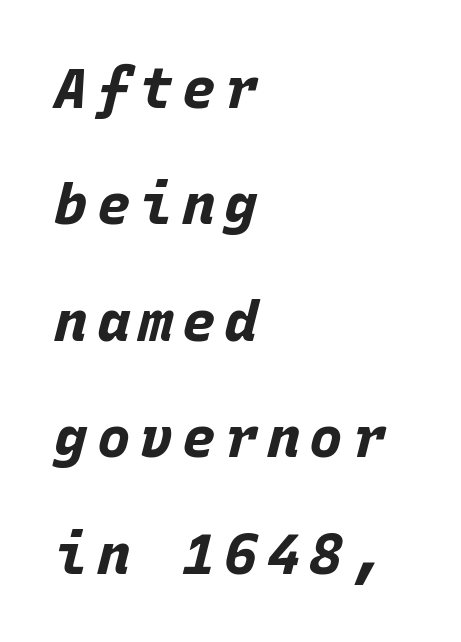
In terms of weight, the rendering is a true, heavy bold. This sample has the even, mechanical cadence of fixed-width lettering. The space beneath each line is pristine and unruled. Visually the block forms a straight wall on the left and a jagged coastline on the right.
